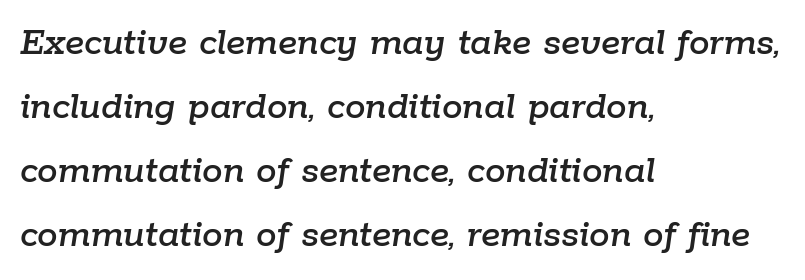
{"italic": "yes", "lean": "right", "slant_degrees": 9, "width": "normal", "stroke_contrast": "low", "x_height": "medium", "monospaced": "no", "underline": "no", "align": "left", "line_spacing": "normal", "line_spacing_ratio": 1.56, "letter_spacing": "normal", "letter_spacing_em": 0.0, "glyph_px": 41}
